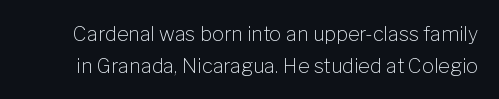
Q: Is the text bold? A: No.
Q: Is the text italic (slanted)? A: No, it is upright.
Q: Is the text underlined? A: No.
Q: Is the spacing between letters normal or unusually wide? A: Normal.
Q: Is the spacing between lines tight, normal or loose? A: Normal.
